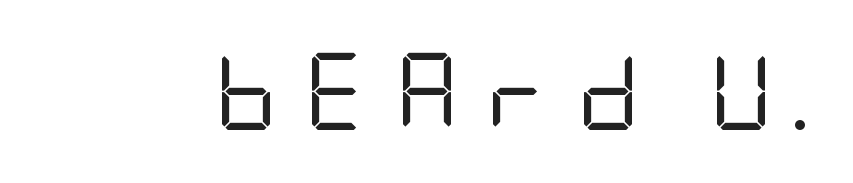
{"serif": "no", "italic": "no", "bold": "no", "weight": "regular", "width": "condensed", "stroke_contrast": "low", "x_height": "large", "underline": "no", "letter_spacing": "wide", "letter_spacing_em": 0.36, "glyph_px": 77}
